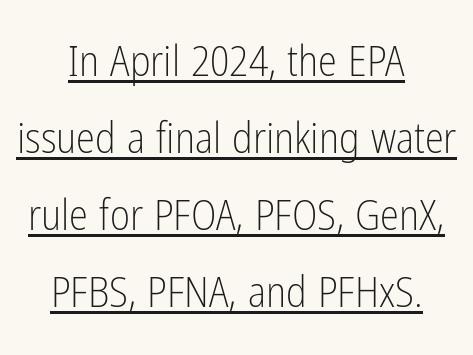
The image shows 43 px light, condensed sans-serif type, upright; set centered, line spacing 1.79x, normal letter spacing, underlined; low stroke contrast and a medium x-height.
